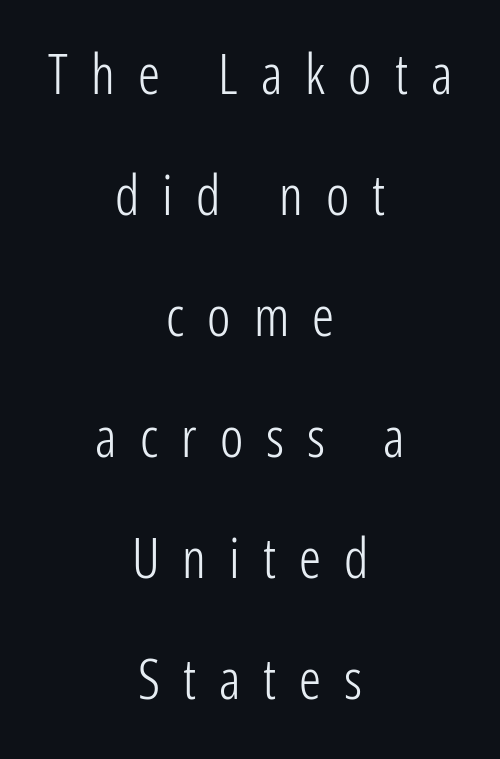
The image shows 55 px light, condensed sans-serif type, upright; set centered, loose line spacing (2.2x), unusually wide letter spacing (+0.42 em), not underlined; low stroke contrast and a medium x-height.
